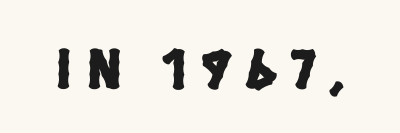
The glyphs are unaccompanied by any horizontal stroke below them. Is the letter spacing exaggerated? Yes — the characters are pushed far apart. Check where the strokes stop: nothing finishes them off — pure sans. Each letter keeps its own natural width here, so spacing adapts to shape.
